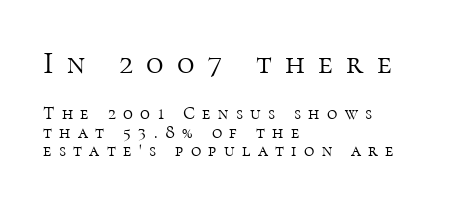
The image shows 32 px light serif type, upright; set left-aligned, tight line spacing (1.04x), unusually wide letter spacing (+0.41 em), not underlined; the first (top) block is 1.78x larger; high stroke contrast and a medium x-height.
